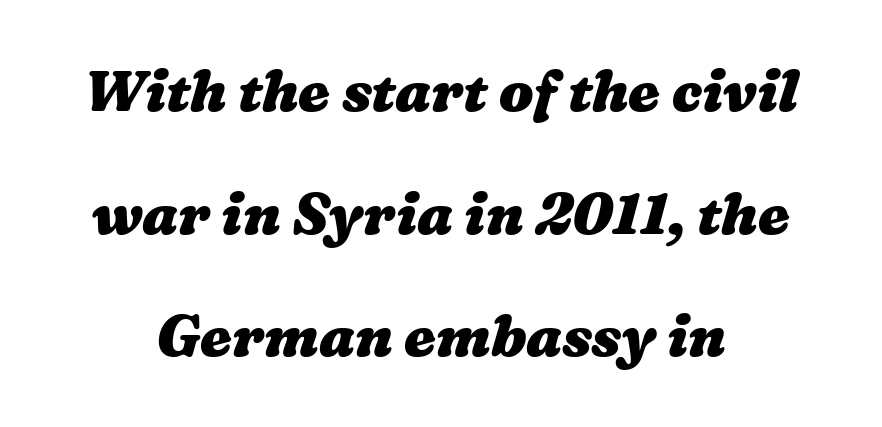
The image shows 57 px heavy, wide type; set centered, loose line spacing (2.15x), normal letter spacing, not underlined; medium stroke contrast and a medium x-height.
